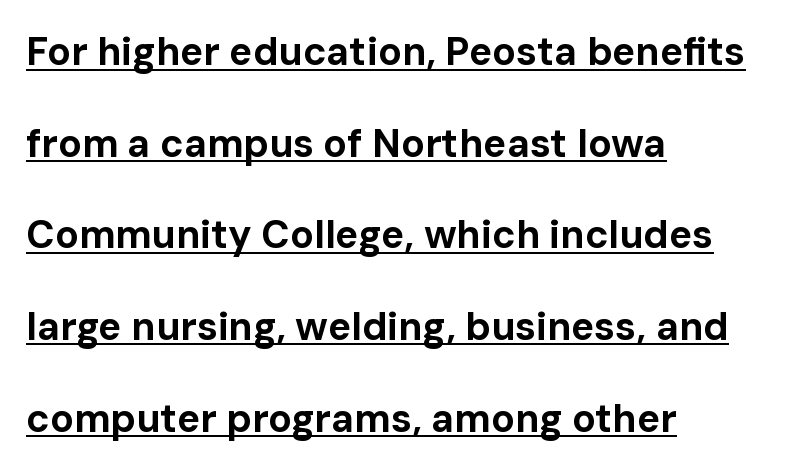
Compared with an ordinary text face, these strokes are far heavier — a full bold. A typesetter would call this proportional, since set widths differ per character. Leading is clearly above the norm, producing a sparse column. Check where the strokes stop: nothing finishes them off — pure sans. Nope, not italic — everything's standing straight.
